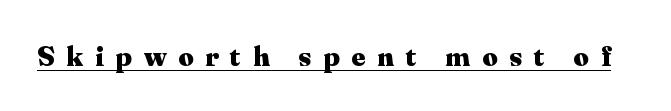
Q: Is the text bold? A: Yes.
Q: Is the text italic (slanted)? A: No, it is upright.
Q: Is the typeface a serif or a sans-serif typeface? A: Serif.
Q: Is the text underlined? A: Yes.
Q: Is the spacing between letters normal or unusually wide? A: Unusually wide.
Q: Width (condensed, normal, or wide)? A: Normal.
Q: Stroke contrast? A: Medium.
Q: x-height? A: Small.
Q: Monospaced? A: No.
